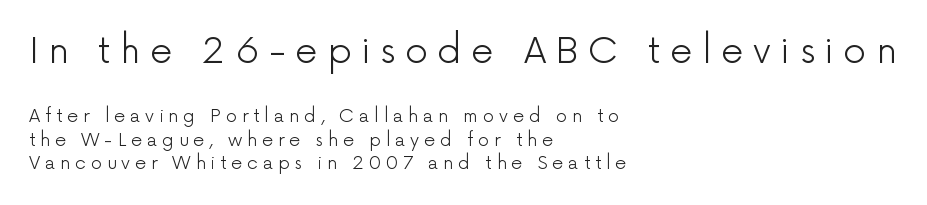
{"serif": "no", "italic": "no", "bold": "no", "weight": "light", "width": "normal", "stroke_contrast": "low", "x_height": "medium", "monospaced": "no", "underline": "no", "align": "left", "line_spacing": "normal", "line_spacing_ratio": 1.31, "letter_spacing": "wide", "letter_spacing_em": 0.26, "larger_block": "first", "size_ratio": 2.0, "glyph_px": 36}
